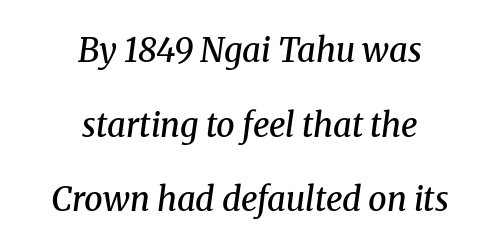
{"serif": "yes", "italic": "yes", "lean": "right", "slant_degrees": 8, "bold": "semi", "weight": "semibold", "width": "normal", "stroke_contrast": "medium", "x_height": "medium", "monospaced": "no", "underline": "no", "align": "center", "line_spacing": "loose", "line_spacing_ratio": 2.26, "letter_spacing": "normal", "letter_spacing_em": 0.0, "glyph_px": 33}
